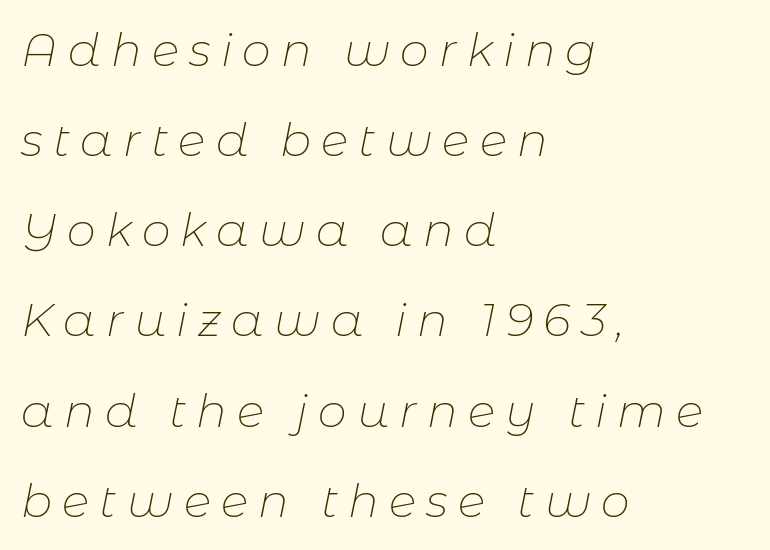
The image shows 46 px thin type, italic (leaning right); set left-aligned, loose line spacing (1.96x), unusually wide letter spacing (+0.22 em), not underlined; low stroke contrast and a medium x-height.
